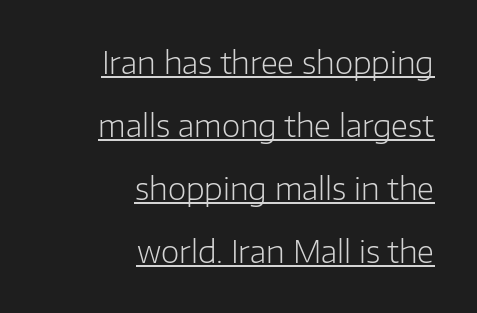
The image shows 30 px light sans-serif type, upright; set right-aligned, loose line spacing (2.1x), normal letter spacing, underlined; low stroke contrast and a medium x-height.
